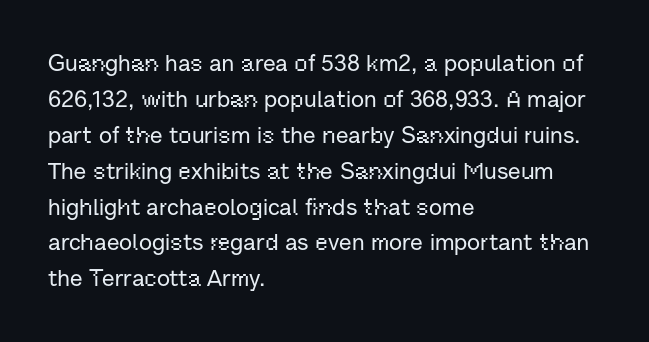
The image shows 23 px text type, upright; set left-aligned, normal line spacing (1.56x), normal letter spacing, not underlined.
